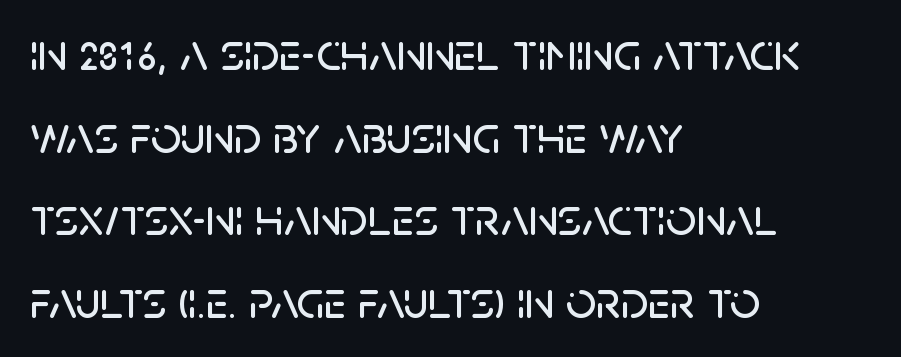
{"serif": "no", "italic": "no", "width": "normal", "stroke_contrast": "low", "x_height": "large", "monospaced": "no", "underline": "no", "align": "left", "line_spacing": "normal", "line_spacing_ratio": 1.56, "letter_spacing": "normal", "letter_spacing_em": 0.0, "glyph_px": 53}
